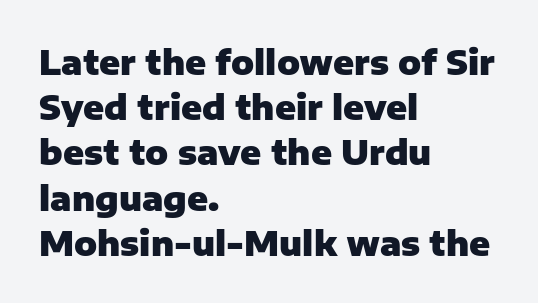
Q: Is the text bold? A: Yes.
Q: Is the text italic (slanted)? A: No, it is upright.
Q: Is the typeface a serif or a sans-serif typeface? A: Sans-serif.
Q: Is the text underlined? A: No.
Q: How is the paragraph aligned? A: Left-aligned.
Q: Is the spacing between letters normal or unusually wide? A: Normal.
Q: Is the spacing between lines tight, normal or loose? A: Normal.
Q: Width (condensed, normal, or wide)? A: Normal.
Q: Stroke contrast? A: Low.
Q: x-height? A: Medium.
Q: Monospaced? A: No.
